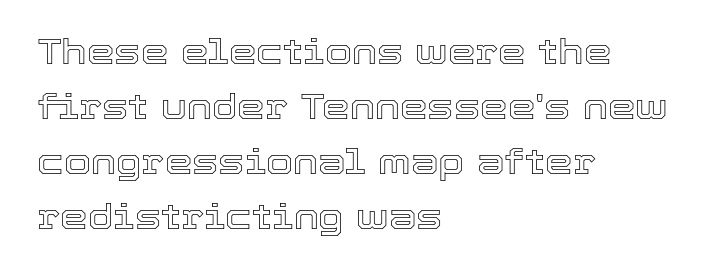
{"italic": "no", "width": "normal", "x_height": "medium", "monospaced": "no", "underline": "no", "align": "left", "line_spacing": "normal", "line_spacing_ratio": 1.57, "letter_spacing": "normal", "letter_spacing_em": 0.0, "glyph_px": 35}
